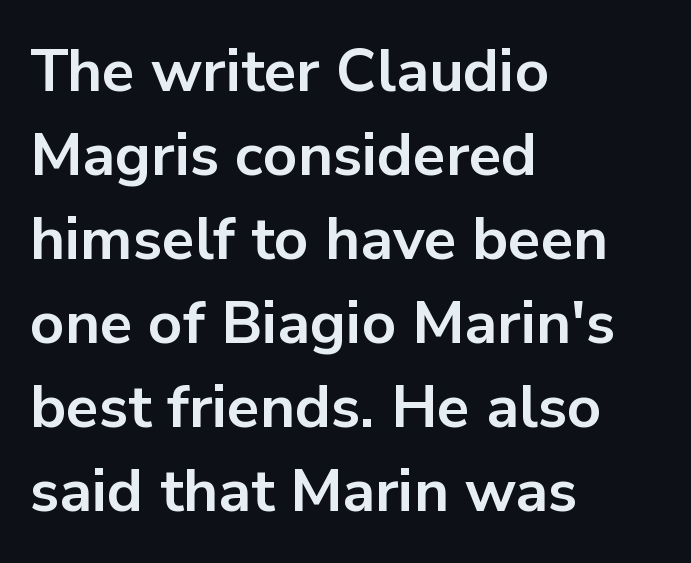
{"serif": "no", "italic": "no", "bold": "yes", "weight": "bold", "width": "normal", "stroke_contrast": "low", "x_height": "medium", "monospaced": "no", "underline": "no", "align": "left", "line_spacing": "normal", "line_spacing_ratio": 1.4, "letter_spacing": "normal", "letter_spacing_em": 0.0, "glyph_px": 60}
